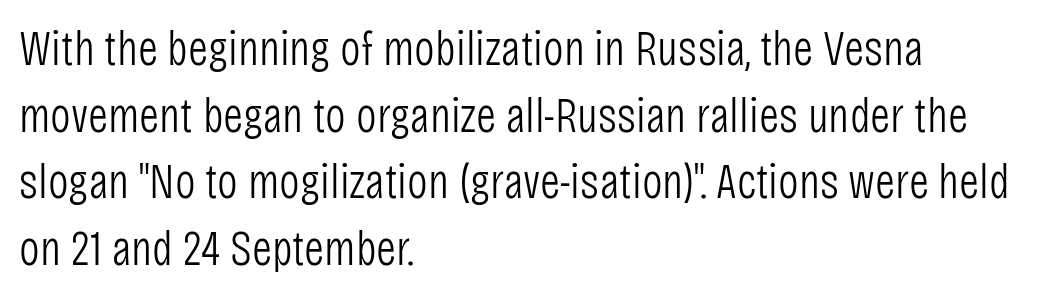
Glyph-to-glyph distance matches everyday printed text. This sample uses an upright cut, with every glyph sitting square on the baseline. The face used here is proportionally spaced, like ordinary book or web type. No word sits above an underline. The line-height multiplier appears to be the usual default. The typesetter chose a ragged-right arrangement here.
